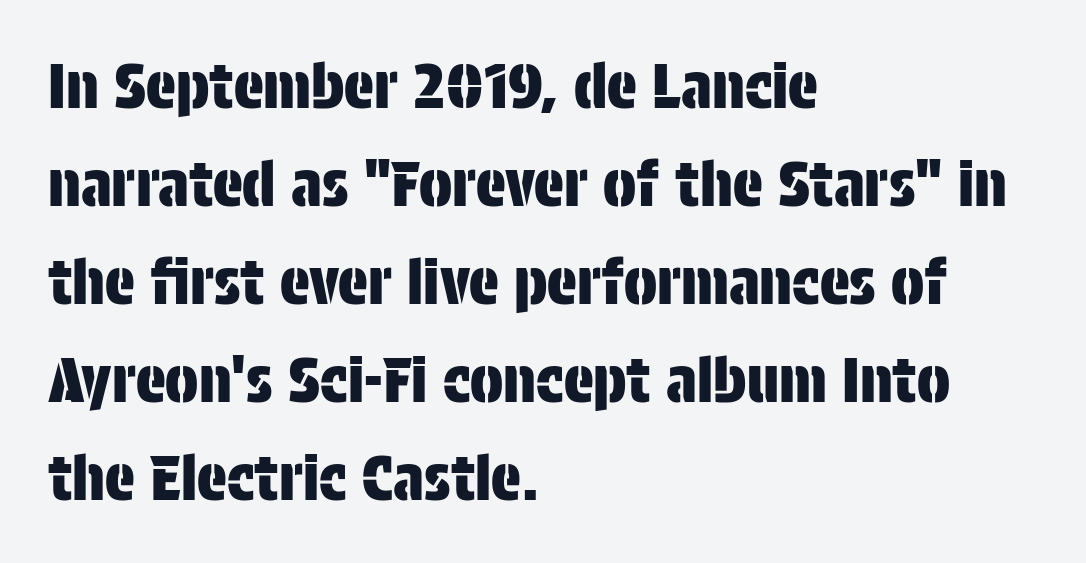
The image shows 62 px condensed sans-serif type, upright; set left-aligned, normal line spacing (1.58x), normal letter spacing, not underlined; low stroke contrast and a large x-height.
